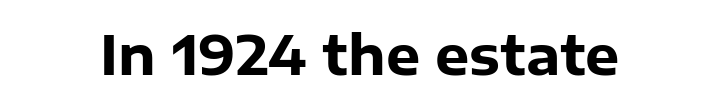
Grotesque or geometric, the face here clearly has no serifs. Observe the ordinary spacing: letters are neighbours, not strangers. Does the lettering tilt? It doesn't — this is upright. A dark, heavy texture on the line: the type is bold. Here the designer chose a conventional face with non-uniform glyph widths.
